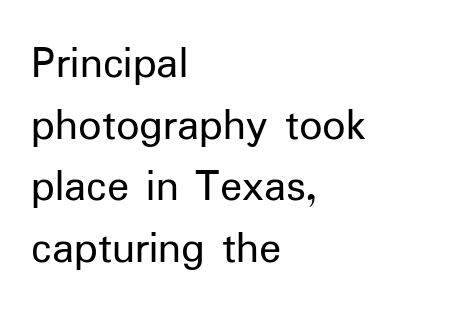
Q: Is the text bold? A: No.
Q: Is the text italic (slanted)? A: No, it is upright.
Q: Is the typeface a serif or a sans-serif typeface? A: Sans-serif.
Q: Is the text underlined? A: No.
Q: How is the paragraph aligned? A: Left-aligned.
Q: Is the spacing between letters normal or unusually wide? A: Normal.
Q: Is the spacing between lines tight, normal or loose? A: Normal.
Q: Width (condensed, normal, or wide)? A: Normal.
Q: Stroke contrast? A: Low.
Q: x-height? A: Medium.
Q: Monospaced? A: No.
